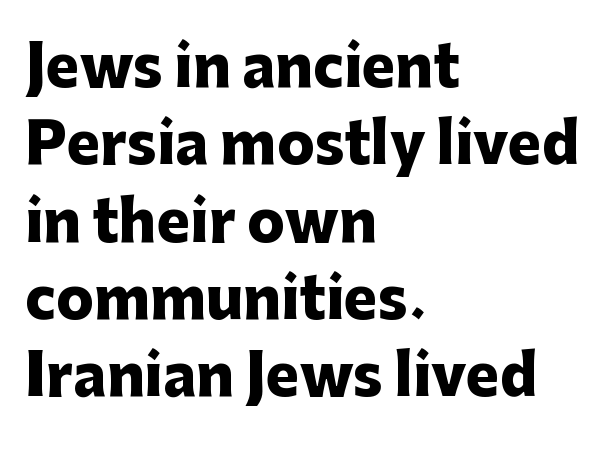
{"serif": "no", "italic": "no", "bold": "yes", "weight": "heavy", "width": "normal", "stroke_contrast": "low", "x_height": "medium", "monospaced": "no", "underline": "no", "align": "left", "line_spacing": "normal", "line_spacing_ratio": 1.38, "letter_spacing": "normal", "letter_spacing_em": 0.0, "glyph_px": 56}
